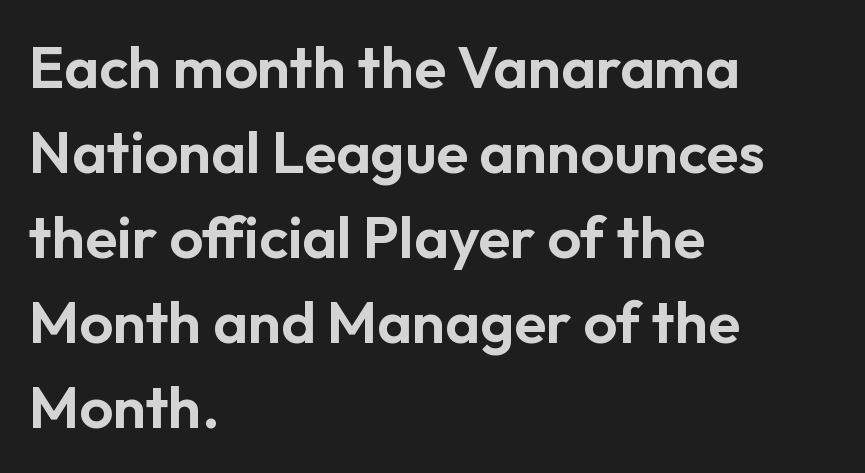
Q: Is the text italic (slanted)? A: No, it is upright.
Q: Is the typeface a serif or a sans-serif typeface? A: Sans-serif.
Q: Is the text underlined? A: No.
Q: How is the paragraph aligned? A: Left-aligned.
Q: Is the spacing between letters normal or unusually wide? A: Normal.
Q: Is the spacing between lines tight, normal or loose? A: Normal.
Q: Width (condensed, normal, or wide)? A: Normal.
Q: Stroke contrast? A: Low.
Q: x-height? A: Medium.
Q: Monospaced? A: No.
